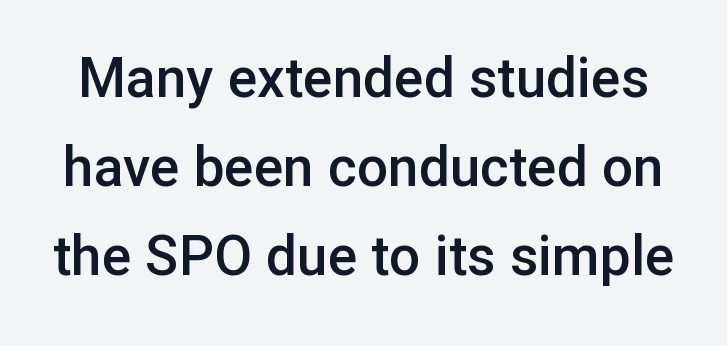
Q: Is the text bold? A: Semi-bold.
Q: Is the text italic (slanted)? A: No, it is upright.
Q: Is the typeface a serif or a sans-serif typeface? A: Sans-serif.
Q: Is the text underlined? A: No.
Q: Is the spacing between letters normal or unusually wide? A: Normal.
Q: Is the spacing between lines tight, normal or loose? A: Normal.
Q: Width (condensed, normal, or wide)? A: Normal.
Q: Stroke contrast? A: Low.
Q: x-height? A: Medium.
Q: Monospaced? A: No.
